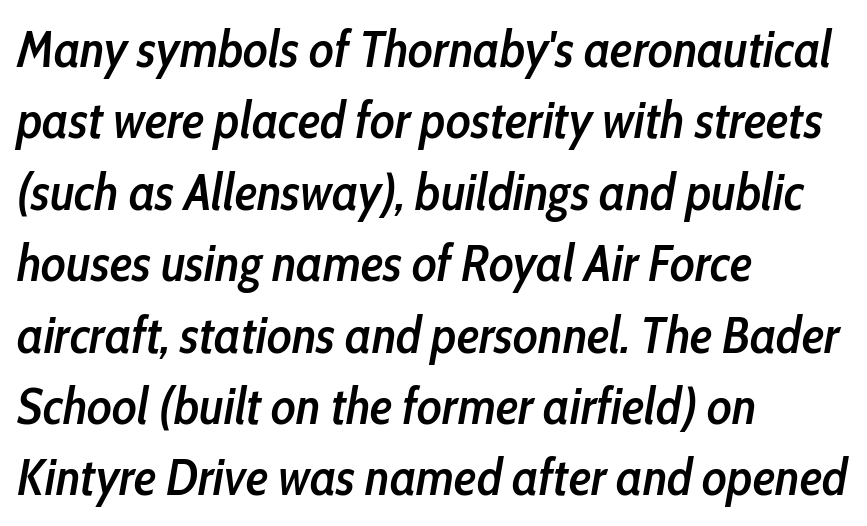
Is the block centered? No — it sits flush against the left margin. The words here are not underlined. The rendering uses natural spacing where letterforms have individual widths. Tracking here is standard; glyphs follow each other at the usual distance. Stroke thickness is moderately raised; the sample reads as semibold.
